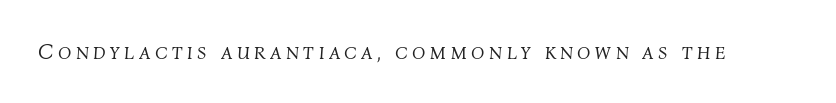
Q: Is the text bold? A: No.
Q: Is the text italic (slanted)? A: Yes, it leans right by about 4 degrees.
Q: Is the text underlined? A: No.
Q: Is the spacing between letters normal or unusually wide? A: Unusually wide.
